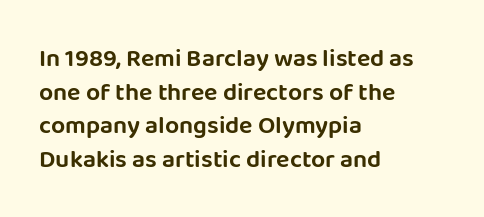
Q: Is the text italic (slanted)? A: No, it is upright.
Q: Is the text underlined? A: No.
Q: How is the paragraph aligned? A: Left-aligned.
Q: Is the spacing between letters normal or unusually wide? A: Normal.
Q: Is the spacing between lines tight, normal or loose? A: Normal.
